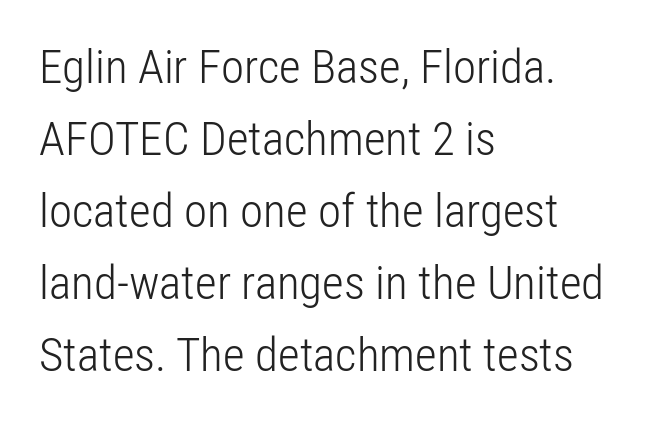
The image shows 47 px light, condensed sans-serif type, upright; set left-aligned, normal line spacing (1.53x), normal letter spacing, not underlined; low stroke contrast and a medium x-height.
